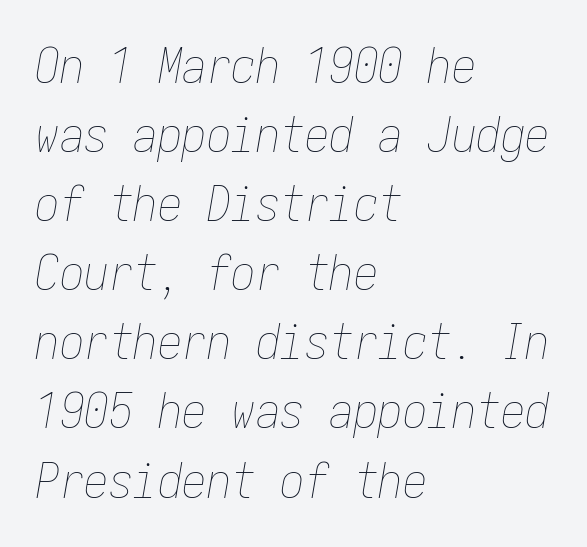
The image shows 49 px thin, condensed type, italic (leaning right); set left-aligned, normal line spacing (1.41x), normal letter spacing, not underlined; low stroke contrast and a medium x-height.
